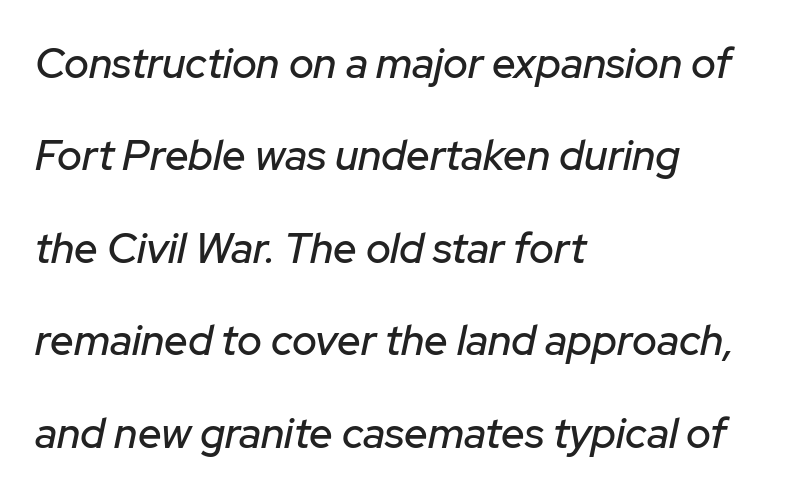
Looking at the ascenders, they clearly lean. The block of text is sparse from top to bottom, with ample space between rows. The rendering uses natural spacing where letterforms have individual widths. Beneath every word, the page is bare. Nobody touched the tracking dial on this one. The typesetter chose a ragged-right arrangement here.
